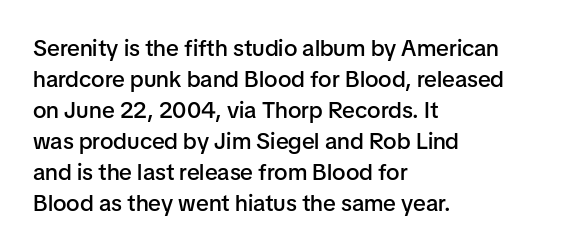
A bare baseline throughout the passage. The gaps between neighbouring characters are ordinary and unremarkable. These lines were composed using upright roman letters. Honestly, the row spacing looks completely unremarkable. In terms of weight, the rendering is demibold, just under bold. The typesetter chose a ragged-right arrangement here.
